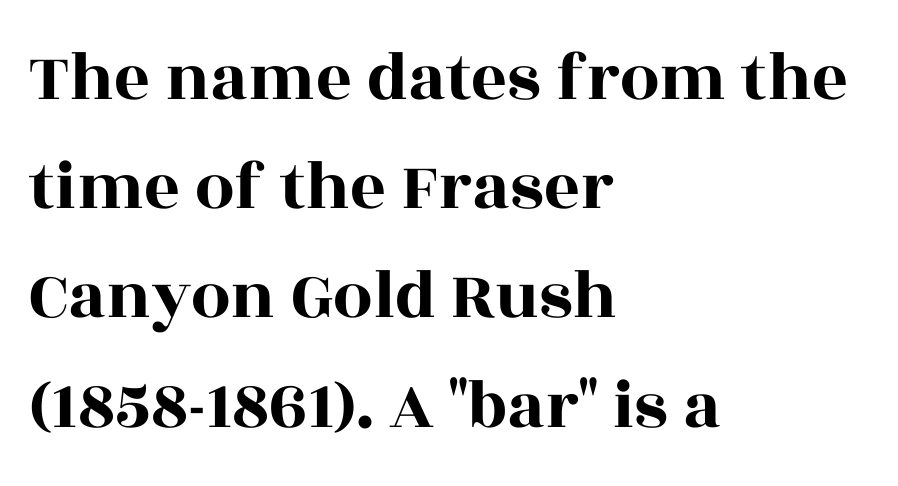
{"serif": "yes", "italic": "no", "width": "wide", "x_height": "large", "monospaced": "no", "underline": "no", "align": "left", "line_spacing": "normal", "line_spacing_ratio": 1.56, "letter_spacing": "normal", "letter_spacing_em": 0.0, "glyph_px": 70}
